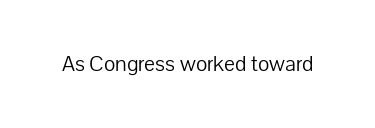
The type is set solid horizontally, with unmodified tracking. Words float on clear page, feet unadorned. A quiet, ordinary-to-light weight characterises the typeface. The type sits square on the baseline with zero lean.
